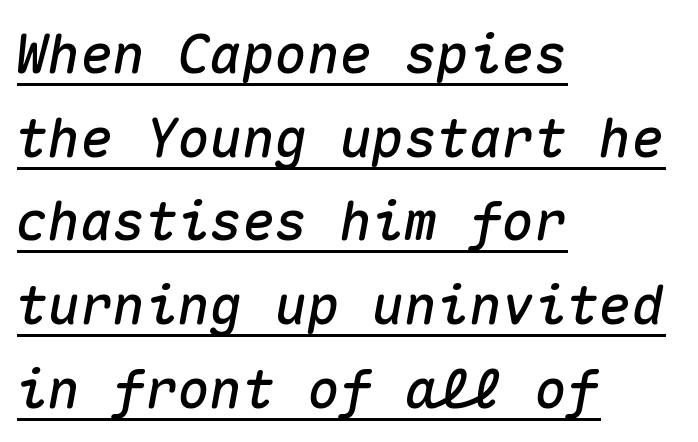
Teacher's note: observe the even left margin — that is flush-left alignment. These lines are rendered in a fixed-pitch font. The rendering uses a moderate line-height, typical for paragraphs. Like a heading marked for emphasis, these lines bear an underscore. The font's italic variant was chosen for this text.
